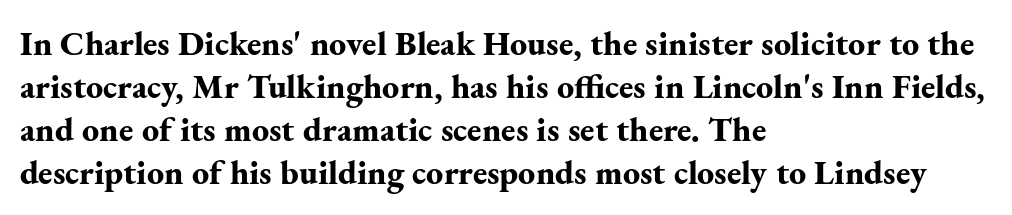
The image shows 34 px bold serif type, upright; set left-aligned, normal line spacing (1.26x), normal letter spacing, not underlined; medium stroke contrast and a small x-height.
